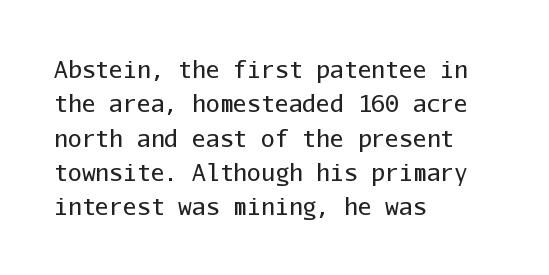
{"italic": "no", "bold": "no", "underline": "no", "align": "left", "line_spacing": "normal", "line_spacing_ratio": 1.49, "letter_spacing": "normal", "letter_spacing_em": 0.0, "glyph_px": 23}
